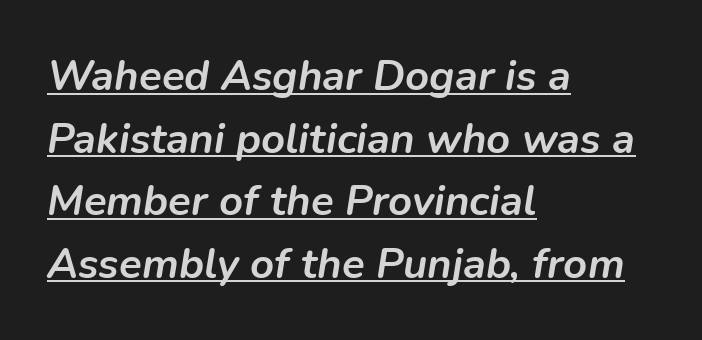
Note the varied advance widths — an 'i' is clearly narrower than an 'm'. In terms of letterspacing, this is plain default setting. A baseline rule has been typeset under these characters. Heavy, bold letterforms. Compared with typical paragraphs, the rows here are spaced about the same. Slanted lettering throughout.
